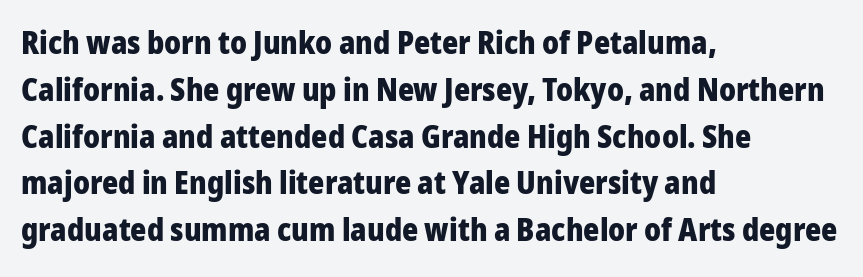
The image shows 31 px heavy sans-serif type, upright; set left-aligned, normal line spacing (1.51x), normal letter spacing, not underlined; low stroke contrast and a medium x-height.
